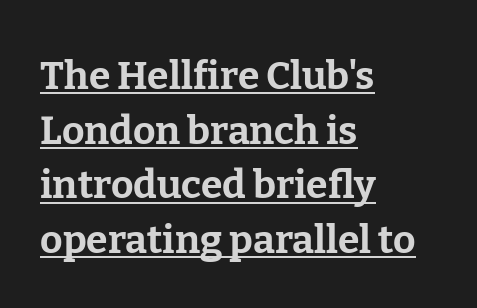
Q: Is the text bold? A: Yes.
Q: Is the text italic (slanted)? A: No, it is upright.
Q: Is the typeface a serif or a sans-serif typeface? A: Serif.
Q: Is the text underlined? A: Yes.
Q: How is the paragraph aligned? A: Left-aligned.
Q: Is the spacing between letters normal or unusually wide? A: Normal.
Q: Is the spacing between lines tight, normal or loose? A: Normal.
Q: Width (condensed, normal, or wide)? A: Normal.
Q: Stroke contrast? A: Low.
Q: x-height? A: Medium.
Q: Monospaced? A: No.
